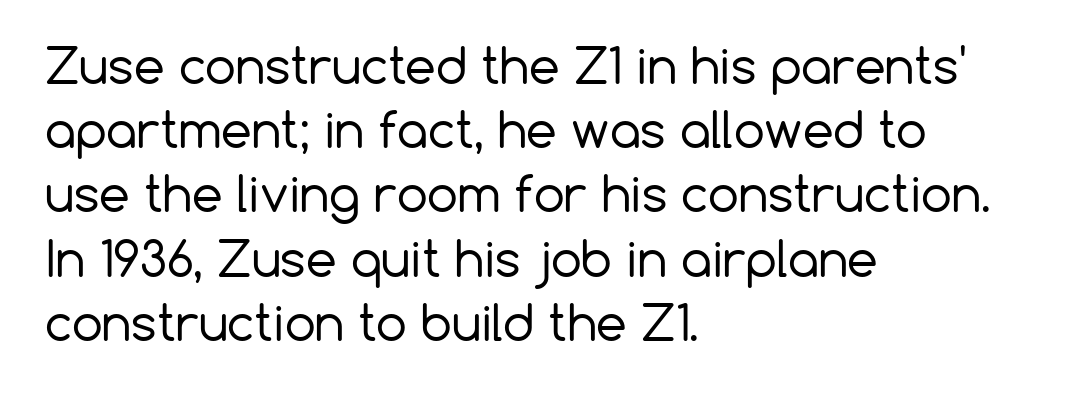
Stem width sits at or under what a default text font uses. Does the lettering tilt? It doesn't — this is upright. Casual observation: everything's shoved over to the left. Regular leading. Note the varied advance widths — an 'i' is clearly narrower than an 'm'. Between one letter and the next there's only the usual sliver of space.
